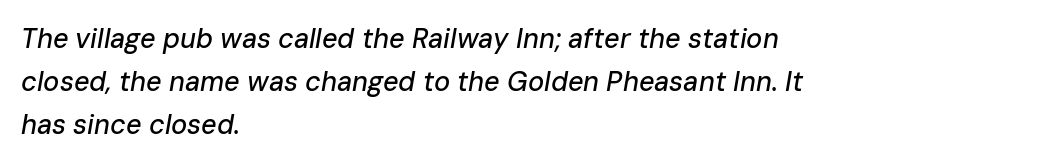
The gaps between neighbouring characters are ordinary and unremarkable. This block has exactly the height ordinary leading produces. The passage is arranged the way most books set body copy — flush left. The font's italic variant was chosen for this text.
